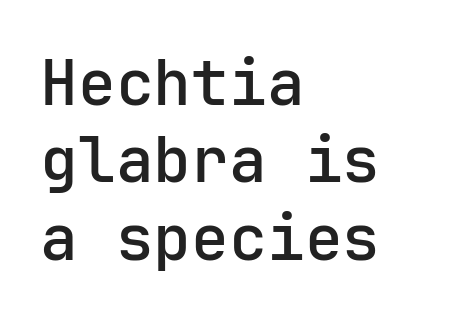
The image shows 63 px sans-serif type, upright, monospaced; set left-aligned, line spacing 1.23x, normal letter spacing, not underlined; low stroke contrast and a medium x-height.
